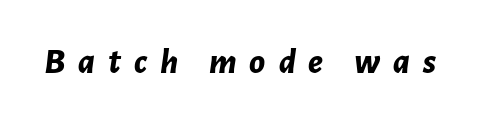
The image shows 36 px bold type, italic (leaning right); set unusually wide letter spacing (+0.36 em), not underlined; low stroke contrast and a medium x-height.
